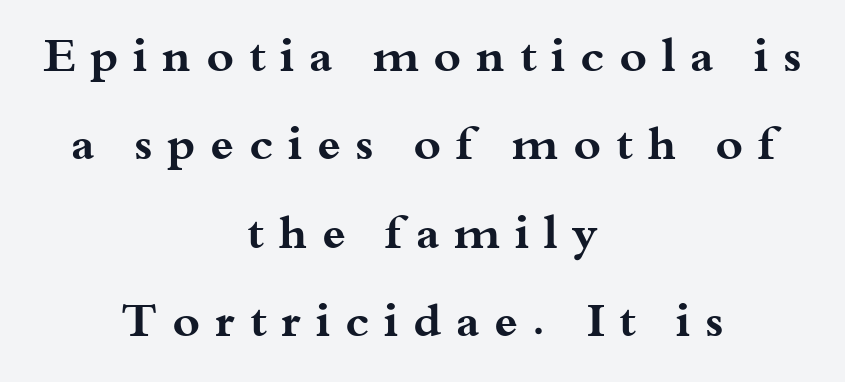
Q: Is the text bold? A: Yes.
Q: Is the text italic (slanted)? A: No, it is upright.
Q: Is the typeface a serif or a sans-serif typeface? A: Serif.
Q: Is the text underlined? A: No.
Q: How is the paragraph aligned? A: Centered.
Q: Is the spacing between letters normal or unusually wide? A: Unusually wide.
Q: Width (condensed, normal, or wide)? A: Wide.
Q: Stroke contrast? A: Medium.
Q: x-height? A: Small.
Q: Monospaced? A: No.
